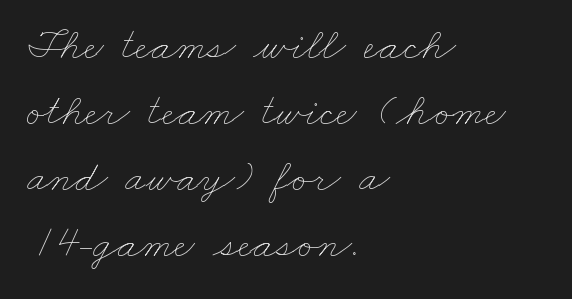
{"bold": "no", "weight": "thin", "width": "wide", "stroke_contrast": "low", "x_height": "small", "monospaced": "no", "underline": "no", "align": "left", "line_spacing": "normal", "line_spacing_ratio": 1.47, "letter_spacing": "normal", "letter_spacing_em": 0.0, "glyph_px": 45}
